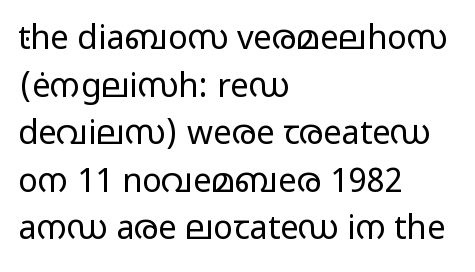
{"serif": "no", "italic": "no", "bold": "no", "weight": "regular", "width": "wide", "stroke_contrast": "low", "x_height": "medium", "monospaced": "no", "underline": "no", "align": "left", "line_spacing": "normal", "line_spacing_ratio": 1.44, "letter_spacing": "normal", "letter_spacing_em": 0.0, "glyph_px": 33}
